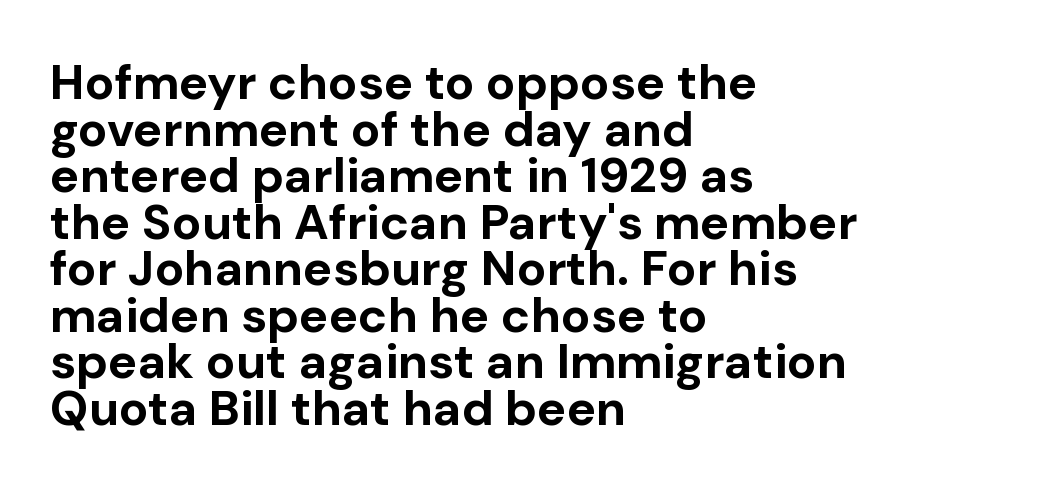
The gaps between neighbouring characters are ordinary and unremarkable. Letters rest on an invisible, unmarked baseline. This sample uses a sans-serif face. Do the characters align in a grid? No, the font is proportional. Heft: maximum for text — a bold.
